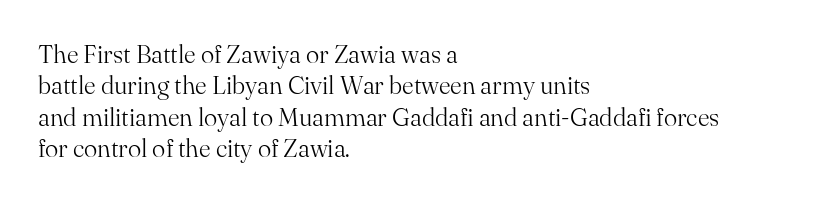
The image shows 25 px text type, upright; set left-aligned, normal line spacing (1.26x), normal letter spacing, not underlined.
